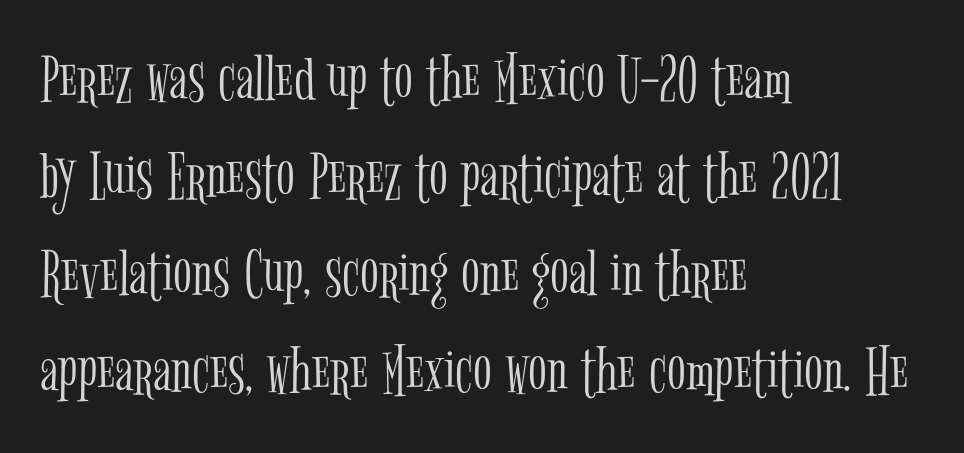
The image shows 69 px light, condensed serif type, upright; set left-aligned, normal line spacing (1.41x), normal letter spacing, not underlined; low stroke contrast and a medium x-height.
